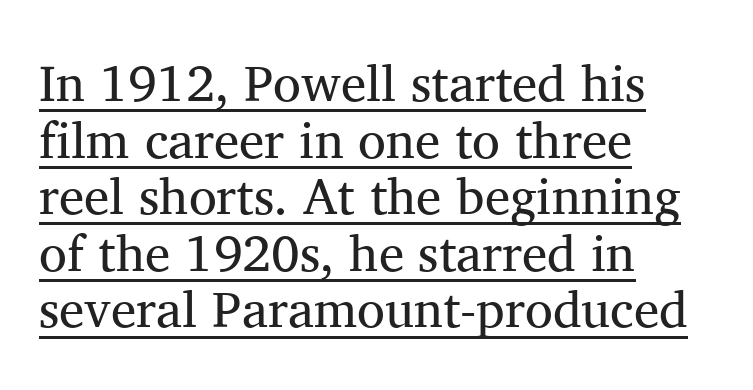
Q: Is the text bold? A: No.
Q: Is the text italic (slanted)? A: No, it is upright.
Q: Is the typeface a serif or a sans-serif typeface? A: Serif.
Q: Is the text underlined? A: Yes.
Q: How is the paragraph aligned? A: Left-aligned.
Q: Is the spacing between letters normal or unusually wide? A: Normal.
Q: Is the spacing between lines tight, normal or loose? A: Tight.
Q: Width (condensed, normal, or wide)? A: Normal.
Q: Stroke contrast? A: Medium.
Q: x-height? A: Medium.
Q: Monospaced? A: No.
